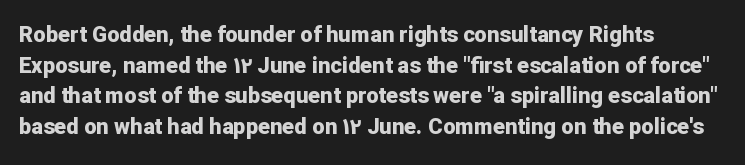
{"italic": "no", "bold": "yes", "underline": "no", "align": "left", "line_spacing": "normal", "line_spacing_ratio": 1.39, "letter_spacing": "normal", "letter_spacing_em": 0.0, "glyph_px": 22}
